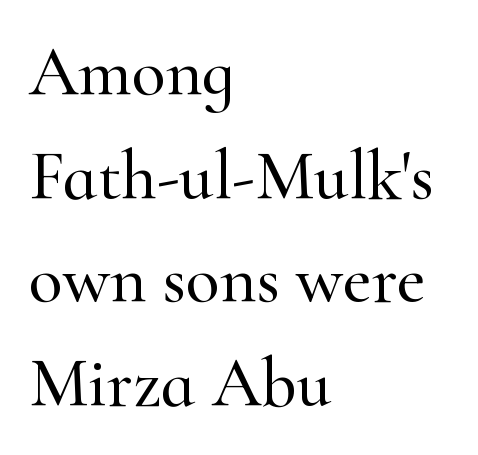
The image shows 70 px serif type, upright; set left-aligned, normal line spacing (1.48x), normal letter spacing, not underlined; high stroke contrast and a small x-height.
